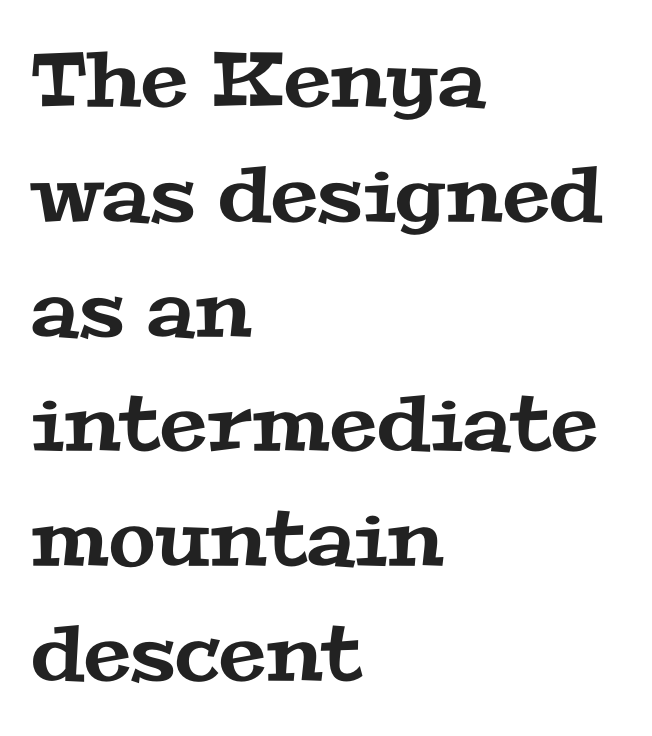
Q: Is the typeface a serif or a sans-serif typeface? A: Serif.
Q: Is the text underlined? A: No.
Q: How is the paragraph aligned? A: Left-aligned.
Q: Is the spacing between letters normal or unusually wide? A: Normal.
Q: Is the spacing between lines tight, normal or loose? A: Normal.
Q: Width (condensed, normal, or wide)? A: Wide.
Q: Stroke contrast? A: Medium.
Q: x-height? A: Medium.
Q: Monospaced? A: No.
